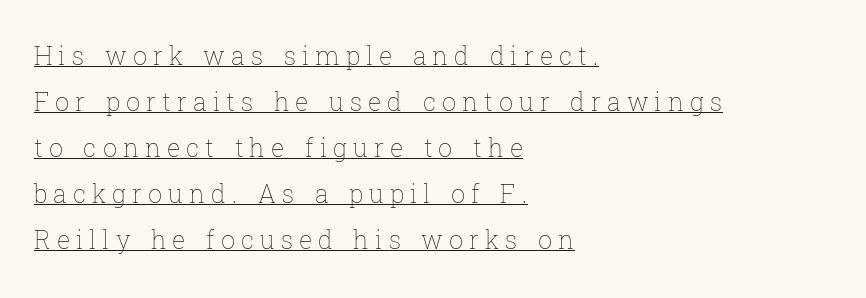
Q: Is the text bold? A: No.
Q: Is the text italic (slanted)? A: No, it is upright.
Q: Is the text underlined? A: Yes.
Q: How is the paragraph aligned? A: Left-aligned.
Q: Is the spacing between letters normal or unusually wide? A: Unusually wide.
